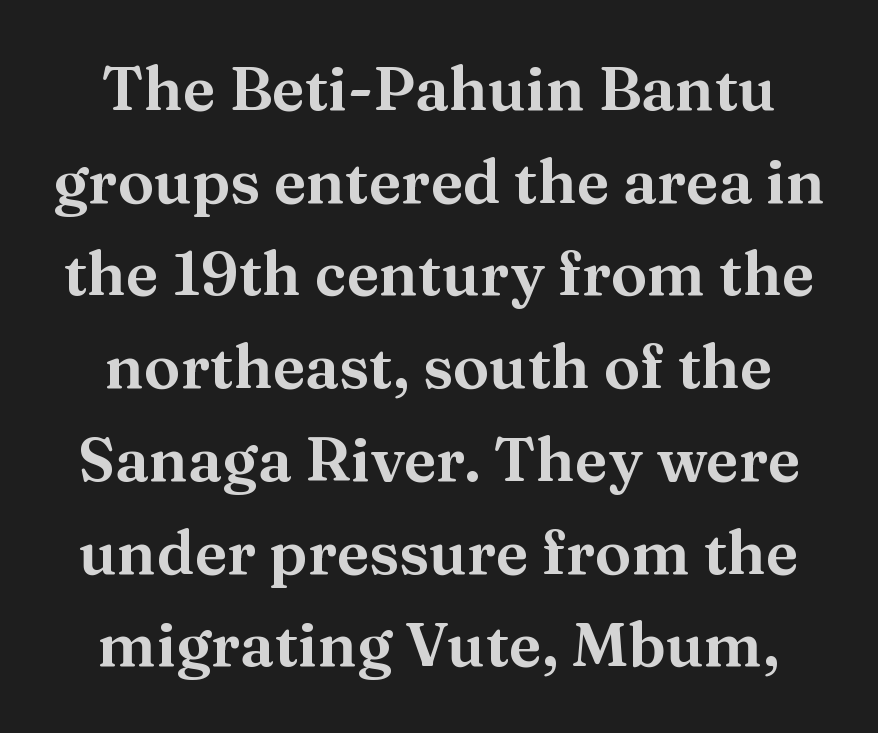
{"serif": "yes", "italic": "no", "width": "normal", "stroke_contrast": "medium", "x_height": "medium", "monospaced": "no", "underline": "no", "line_spacing": "normal", "line_spacing_ratio": 1.52, "letter_spacing": "normal", "letter_spacing_em": 0.0, "glyph_px": 61}
